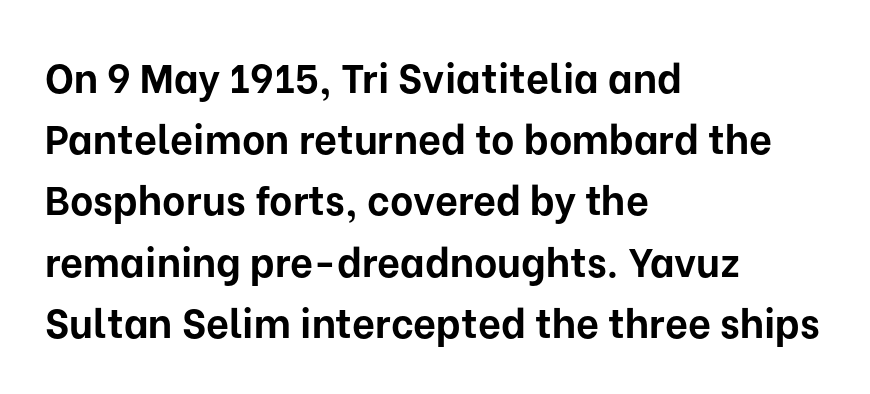
Q: Is the text bold? A: Yes.
Q: Is the text italic (slanted)? A: No, it is upright.
Q: Is the typeface a serif or a sans-serif typeface? A: Sans-serif.
Q: Is the text underlined? A: No.
Q: How is the paragraph aligned? A: Left-aligned.
Q: Is the spacing between letters normal or unusually wide? A: Normal.
Q: Is the spacing between lines tight, normal or loose? A: Normal.
Q: Width (condensed, normal, or wide)? A: Normal.
Q: Stroke contrast? A: Low.
Q: x-height? A: Medium.
Q: Monospaced? A: No.
